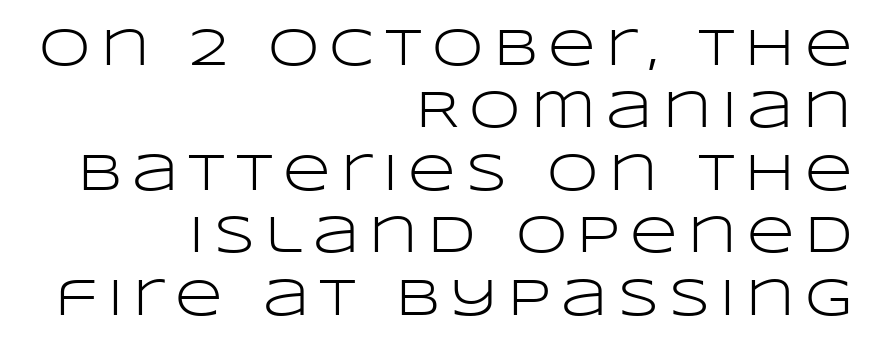
{"serif": "no", "italic": "no", "bold": "no", "weight": "light", "width": "wide", "stroke_contrast": "low", "x_height": "large", "monospaced": "no", "underline": "no", "align": "right", "line_spacing_ratio": 1.2, "letter_spacing": "wide", "letter_spacing_em": 0.2, "glyph_px": 52}
